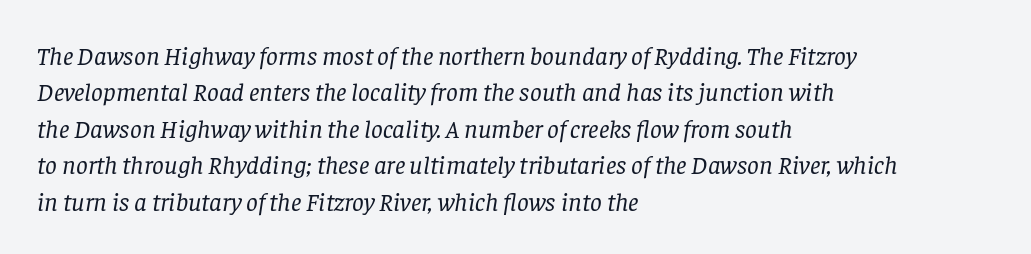
Q: Is the text bold? A: No.
Q: Is the text italic (slanted)? A: Yes, it leans right by about 8 degrees.
Q: Is the text underlined? A: No.
Q: How is the paragraph aligned? A: Left-aligned.
Q: Is the spacing between letters normal or unusually wide? A: Normal.
Q: Is the spacing between lines tight, normal or loose? A: Normal.
